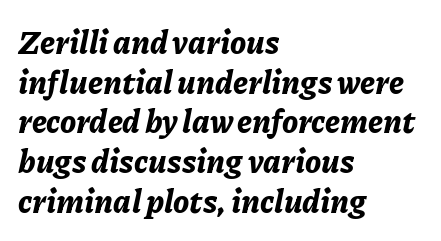
Q: Is the text bold? A: Yes.
Q: Is the text italic (slanted)? A: Yes, it leans right by about 11 degrees.
Q: Is the text underlined? A: No.
Q: How is the paragraph aligned? A: Left-aligned.
Q: Is the spacing between letters normal or unusually wide? A: Normal.
Q: Width (condensed, normal, or wide)? A: Normal.
Q: Stroke contrast? A: Low.
Q: x-height? A: Medium.
Q: Monospaced? A: No.
